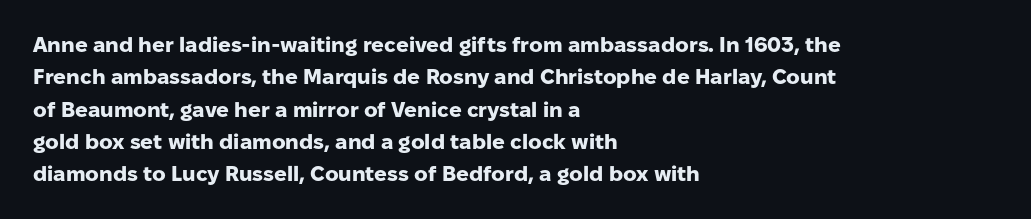
The image shows 21 px bold type, upright; set left-aligned, normal line spacing (1.54x), normal letter spacing, not underlined.
